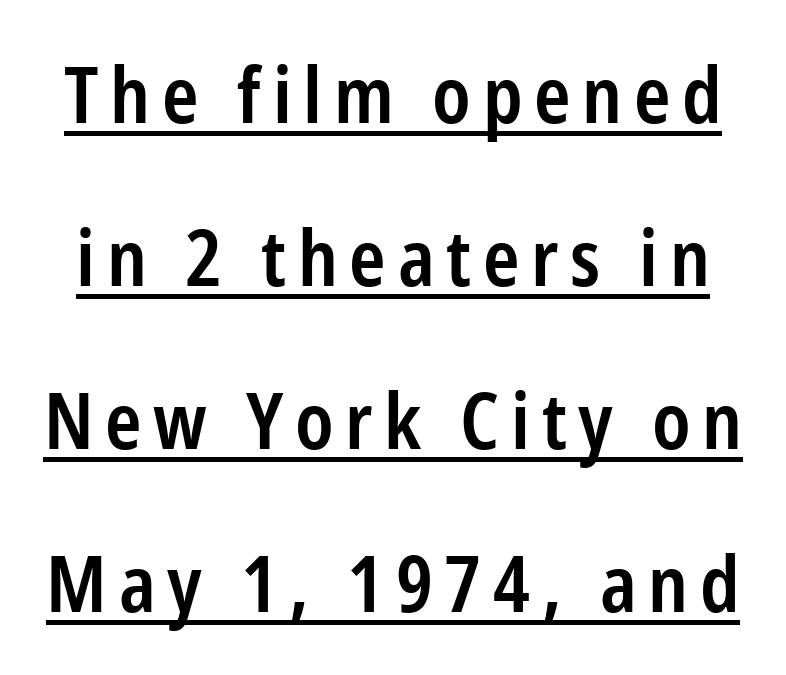
{"serif": "no", "italic": "no", "bold": "semi", "weight": "semibold", "width": "condensed", "stroke_contrast": "low", "x_height": "medium", "monospaced": "no", "underline": "yes", "line_spacing": "loose", "line_spacing_ratio": 2.09, "glyph_px": 78}
